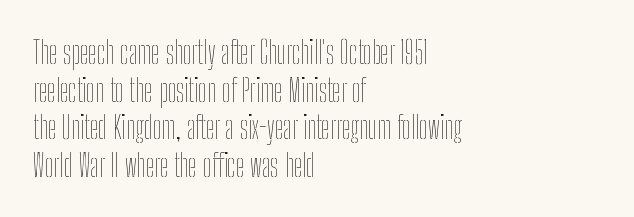
The image shows 31 px thin, condensed type, upright; set left-aligned, line spacing 1.21x, normal letter spacing, not underlined; low stroke contrast and a medium x-height.
